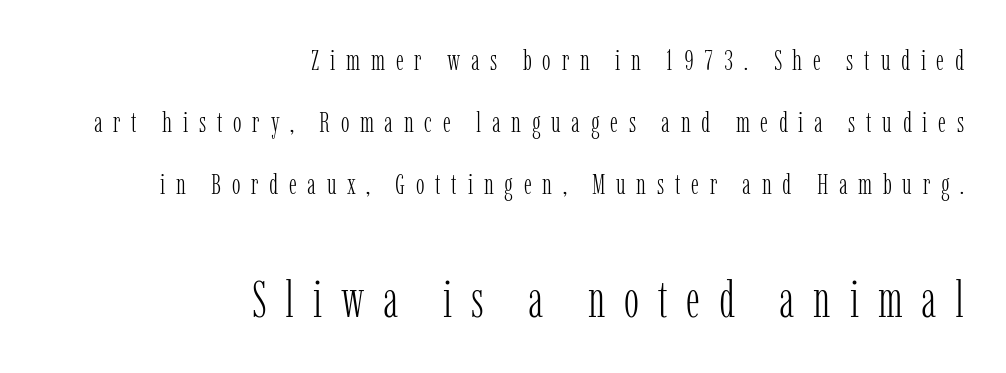
Look at the glyph heights: the lower group is clearly the bigger setting. The face used here is seriffed, in the tradition of book romans. Nobody drew a line under any word here. Proportional: the letters do not fall into vertical columns.
